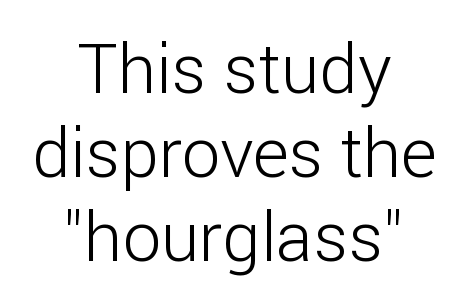
Q: Is the text bold? A: No.
Q: Is the text italic (slanted)? A: No, it is upright.
Q: Is the typeface a serif or a sans-serif typeface? A: Sans-serif.
Q: Is the text underlined? A: No.
Q: How is the paragraph aligned? A: Centered.
Q: Is the spacing between letters normal or unusually wide? A: Normal.
Q: Width (condensed, normal, or wide)? A: Normal.
Q: Stroke contrast? A: Low.
Q: x-height? A: Medium.
Q: Monospaced? A: No.
